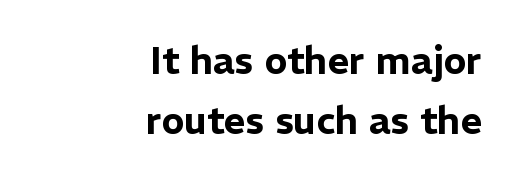
The passage shown is typeset with a sans-serif family. A flush-right, rag-left setting is used for this passage. You can tell it's not italic because the verticals are truly vertical. This sample has the flowing, uneven cadence of proportional lettering. Caption: standard tracking, unaltered. Leading: standard.
